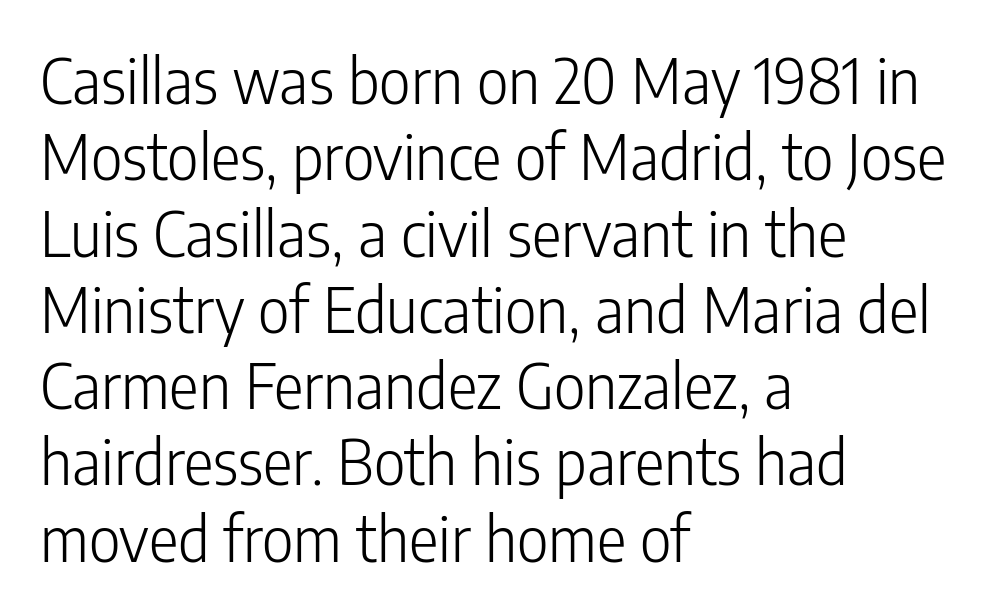
Q: Is the text bold? A: No.
Q: Is the text italic (slanted)? A: No, it is upright.
Q: Is the typeface a serif or a sans-serif typeface? A: Sans-serif.
Q: Is the text underlined? A: No.
Q: How is the paragraph aligned? A: Left-aligned.
Q: Is the spacing between letters normal or unusually wide? A: Normal.
Q: Width (condensed, normal, or wide)? A: Condensed.
Q: Stroke contrast? A: Low.
Q: x-height? A: Medium.
Q: Monospaced? A: No.
